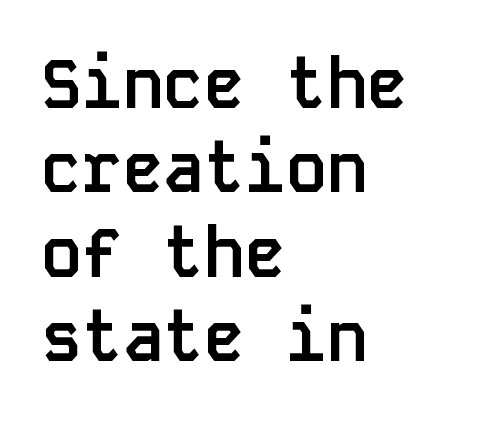
{"serif": "no", "italic": "no", "bold": "yes", "weight": "semibold", "width": "normal", "stroke_contrast": "low", "x_height": "large", "monospaced": "yes", "underline": "no", "align": "left", "line_spacing_ratio": 1.24, "letter_spacing": "normal", "letter_spacing_em": 0.0, "glyph_px": 68}
